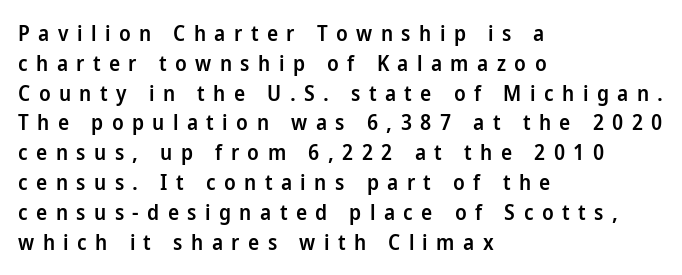
Observe the wide spacing: letters keep a clear distance from each other. Compared with an ordinary text face, these strokes are moderately heavier — a semibold. Rule under the text: the space is simply empty. These lines were composed using upright roman letters.
